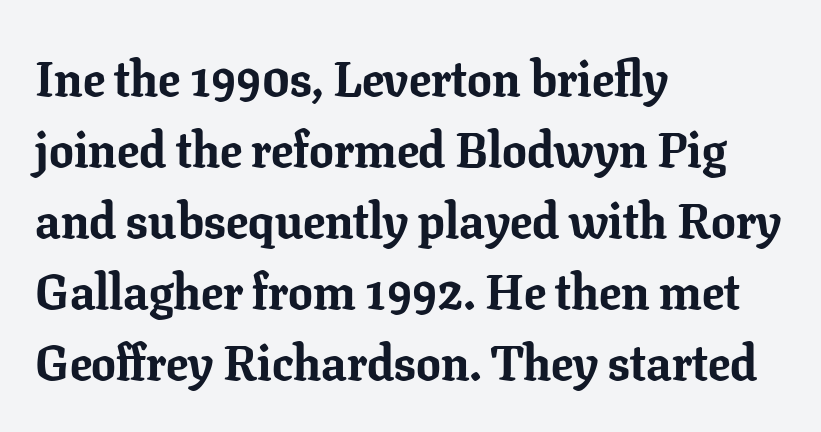
Q: Is the text bold? A: Yes.
Q: Is the text italic (slanted)? A: No, it is upright.
Q: Is the typeface a serif or a sans-serif typeface? A: Serif.
Q: Is the text underlined? A: No.
Q: How is the paragraph aligned? A: Left-aligned.
Q: Is the spacing between letters normal or unusually wide? A: Normal.
Q: Is the spacing between lines tight, normal or loose? A: Normal.
Q: Width (condensed, normal, or wide)? A: Normal.
Q: Stroke contrast? A: Low.
Q: x-height? A: Medium.
Q: Monospaced? A: No.
